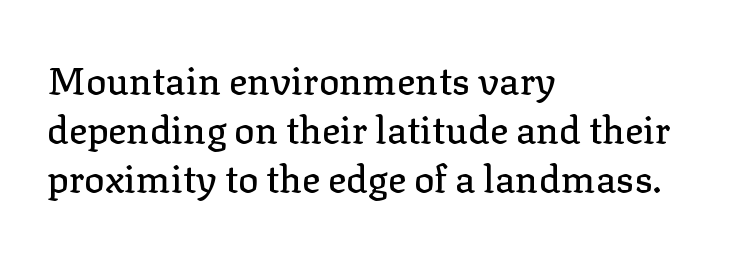
Q: Is the text italic (slanted)? A: No, it is upright.
Q: Is the typeface a serif or a sans-serif typeface? A: Serif.
Q: Is the text underlined? A: No.
Q: How is the paragraph aligned? A: Left-aligned.
Q: Is the spacing between letters normal or unusually wide? A: Normal.
Q: Is the spacing between lines tight, normal or loose? A: Normal.
Q: Width (condensed, normal, or wide)? A: Normal.
Q: Stroke contrast? A: Low.
Q: x-height? A: Medium.
Q: Monospaced? A: No.
